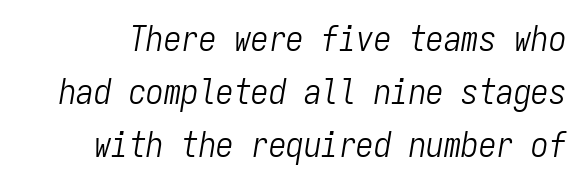
{"italic": "yes", "lean": "right", "slant_degrees": 9, "bold": "no", "weight": "light", "width": "condensed", "stroke_contrast": "low", "x_height": "medium", "monospaced": "yes", "underline": "no", "line_spacing": "normal", "line_spacing_ratio": 1.51, "letter_spacing": "normal", "letter_spacing_em": 0.0, "glyph_px": 35}
